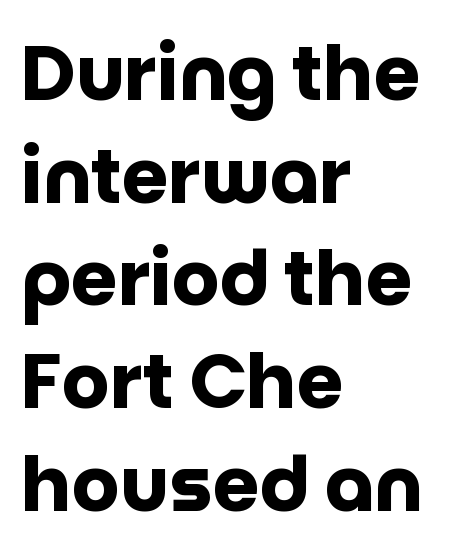
Q: Is the text bold? A: Yes.
Q: Is the text italic (slanted)? A: No, it is upright.
Q: Is the typeface a serif or a sans-serif typeface? A: Sans-serif.
Q: Is the text underlined? A: No.
Q: How is the paragraph aligned? A: Left-aligned.
Q: Is the spacing between letters normal or unusually wide? A: Normal.
Q: Is the spacing between lines tight, normal or loose? A: Normal.
Q: Width (condensed, normal, or wide)? A: Normal.
Q: Stroke contrast? A: Low.
Q: x-height? A: Large.
Q: Monospaced? A: No.
